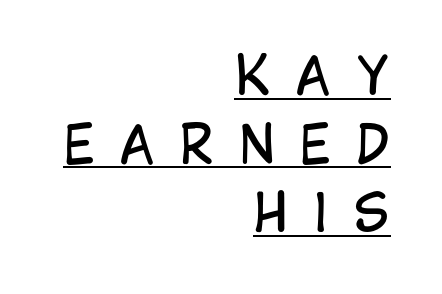
Q: Is the text bold? A: No.
Q: Is the text italic (slanted)? A: No, it is upright.
Q: Is the typeface a serif or a sans-serif typeface? A: Sans-serif.
Q: Is the text underlined? A: Yes.
Q: How is the paragraph aligned? A: Right-aligned.
Q: Is the spacing between letters normal or unusually wide? A: Unusually wide.
Q: Is the spacing between lines tight, normal or loose? A: Normal.
Q: Width (condensed, normal, or wide)? A: Condensed.
Q: Stroke contrast? A: Low.
Q: x-height? A: Large.
Q: Monospaced? A: No.
